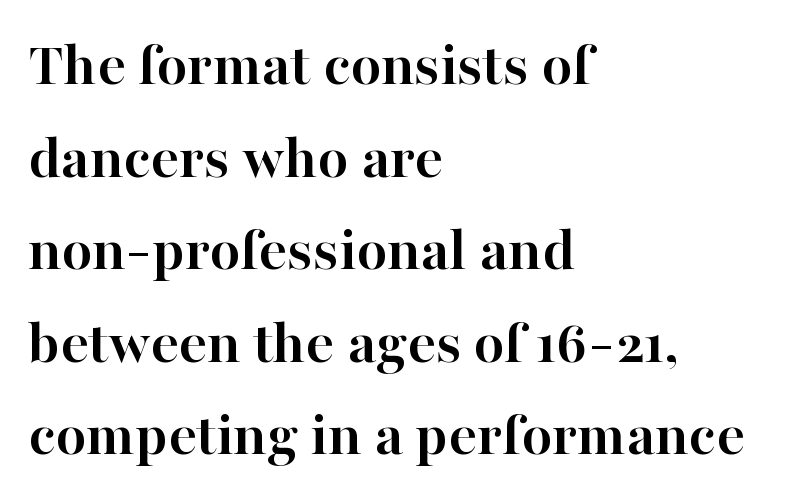
The image shows 63 px semibold serif type, upright; set left-aligned, normal line spacing (1.47x), normal letter spacing, not underlined; high stroke contrast and a medium x-height.
